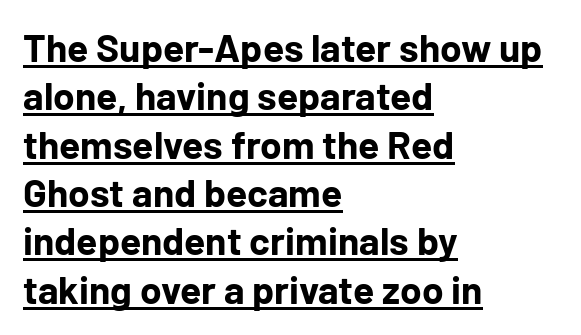
Q: Is the text bold? A: Yes.
Q: Is the text italic (slanted)? A: No, it is upright.
Q: Is the typeface a serif or a sans-serif typeface? A: Sans-serif.
Q: Is the text underlined? A: Yes.
Q: How is the paragraph aligned? A: Left-aligned.
Q: Is the spacing between letters normal or unusually wide? A: Normal.
Q: Width (condensed, normal, or wide)? A: Normal.
Q: Stroke contrast? A: Low.
Q: x-height? A: Medium.
Q: Monospaced? A: No.
